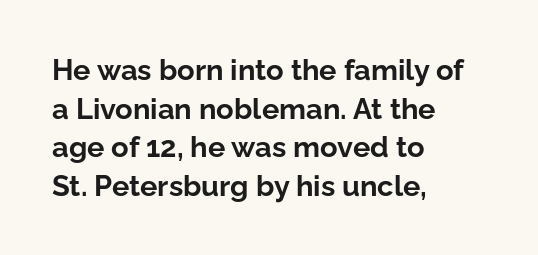
Q: Is the text bold? A: Yes.
Q: Is the text italic (slanted)? A: No, it is upright.
Q: Is the typeface a serif or a sans-serif typeface? A: Sans-serif.
Q: Is the text underlined? A: No.
Q: How is the paragraph aligned? A: Left-aligned.
Q: Is the spacing between letters normal or unusually wide? A: Normal.
Q: Is the spacing between lines tight, normal or loose? A: Normal.
Q: Width (condensed, normal, or wide)? A: Normal.
Q: Stroke contrast? A: Low.
Q: x-height? A: Medium.
Q: Monospaced? A: No.
